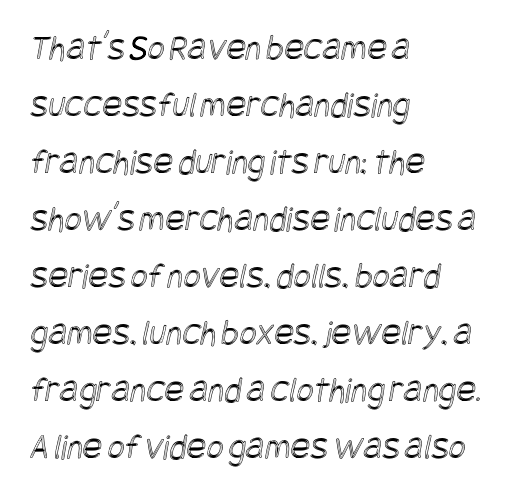
Q: Is the text underlined? A: No.
Q: How is the paragraph aligned? A: Left-aligned.
Q: Is the spacing between letters normal or unusually wide? A: Normal.
Q: Is the spacing between lines tight, normal or loose? A: Normal.
Q: Width (condensed, normal, or wide)? A: Condensed.
Q: x-height? A: Large.
